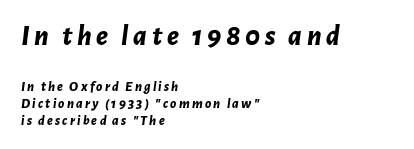
Q: Is the text bold? A: Yes.
Q: Is the text italic (slanted)? A: Yes, it leans right by about 7 degrees.
Q: Is the text underlined? A: No.
Q: How is the paragraph aligned? A: Left-aligned.
Q: Which block of text is set in a larger size, the first (top) or the second (bottom)? A: The first (top) one.
Q: Width (condensed, normal, or wide)? A: Normal.
Q: Stroke contrast? A: Low.
Q: x-height? A: Medium.
Q: Monospaced? A: No.
